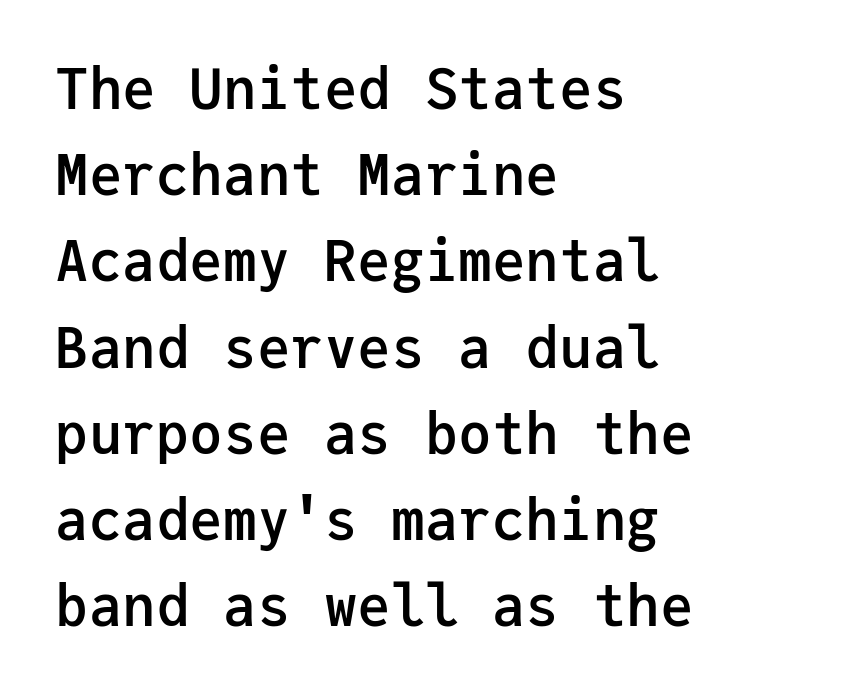
The image shows 56 px semibold sans-serif type, upright, monospaced; set left-aligned, normal line spacing (1.54x), normal letter spacing, not underlined; low stroke contrast and a medium x-height.
